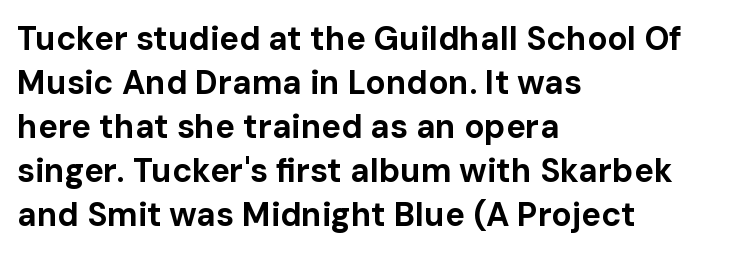
The image shows 33 px bold sans-serif type, upright; set left-aligned, normal line spacing (1.33x), normal letter spacing, not underlined; low stroke contrast and a medium x-height.
